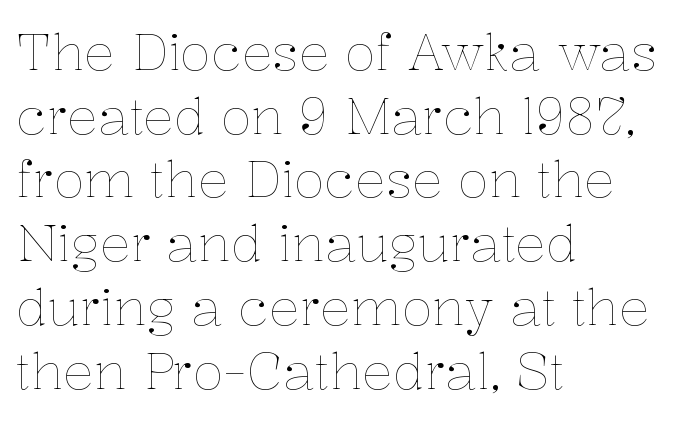
Q: Is the text bold? A: No.
Q: Is the text italic (slanted)? A: No, it is upright.
Q: Is the text underlined? A: No.
Q: How is the paragraph aligned? A: Left-aligned.
Q: Is the spacing between letters normal or unusually wide? A: Normal.
Q: Is the spacing between lines tight, normal or loose? A: Normal.
Q: Width (condensed, normal, or wide)? A: Normal.
Q: Stroke contrast? A: Low.
Q: x-height? A: Medium.
Q: Monospaced? A: No.
